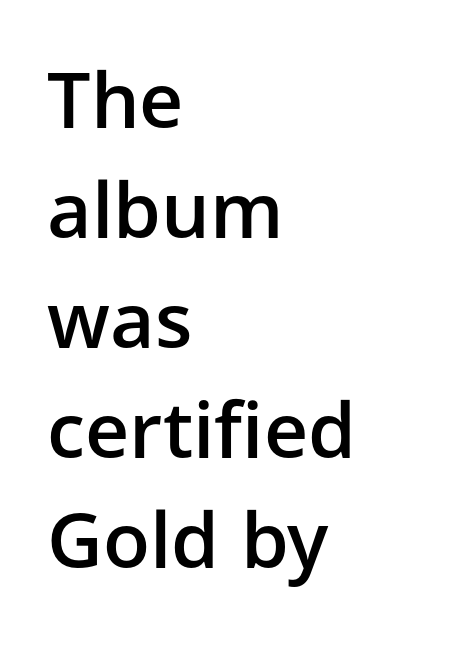
Q: Is the text bold? A: Semi-bold.
Q: Is the text italic (slanted)? A: No, it is upright.
Q: Is the typeface a serif or a sans-serif typeface? A: Sans-serif.
Q: Is the text underlined? A: No.
Q: How is the paragraph aligned? A: Left-aligned.
Q: Is the spacing between letters normal or unusually wide? A: Normal.
Q: Is the spacing between lines tight, normal or loose? A: Normal.
Q: Width (condensed, normal, or wide)? A: Normal.
Q: Stroke contrast? A: Low.
Q: x-height? A: Medium.
Q: Monospaced? A: No.
